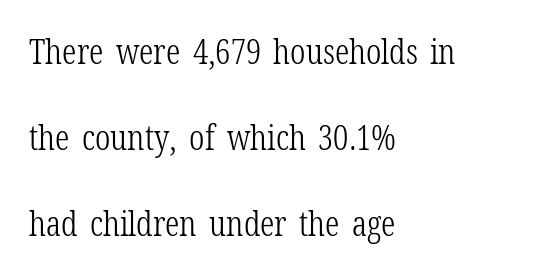
The image shows 35 px light, condensed serif type, upright; set left-aligned, loose line spacing (2.46x), normal letter spacing, not underlined; low stroke contrast and a medium x-height.
